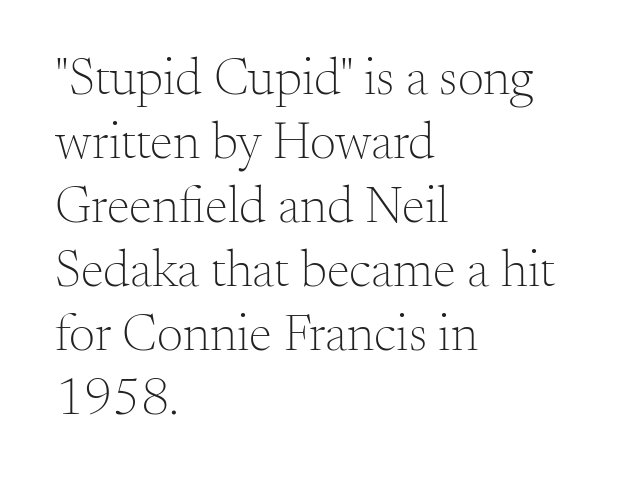
Q: Is the text bold? A: No.
Q: Is the text italic (slanted)? A: No, it is upright.
Q: Is the typeface a serif or a sans-serif typeface? A: Serif.
Q: Is the text underlined? A: No.
Q: How is the paragraph aligned? A: Left-aligned.
Q: Is the spacing between letters normal or unusually wide? A: Normal.
Q: Width (condensed, normal, or wide)? A: Normal.
Q: Stroke contrast? A: Medium.
Q: x-height? A: Small.
Q: Monospaced? A: No.
